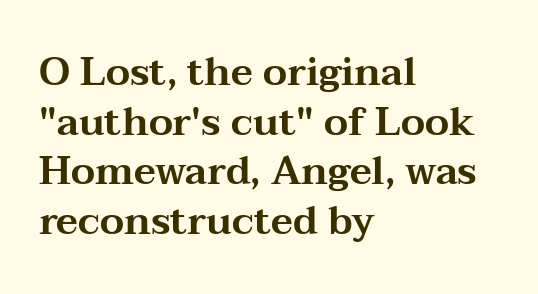
Q: Is the text italic (slanted)? A: No, it is upright.
Q: Is the typeface a serif or a sans-serif typeface? A: Serif.
Q: Is the text underlined? A: No.
Q: How is the paragraph aligned? A: Left-aligned.
Q: Is the spacing between letters normal or unusually wide? A: Normal.
Q: Is the spacing between lines tight, normal or loose? A: Normal.
Q: Width (condensed, normal, or wide)? A: Wide.
Q: Stroke contrast? A: Medium.
Q: x-height? A: Medium.
Q: Monospaced? A: No.
